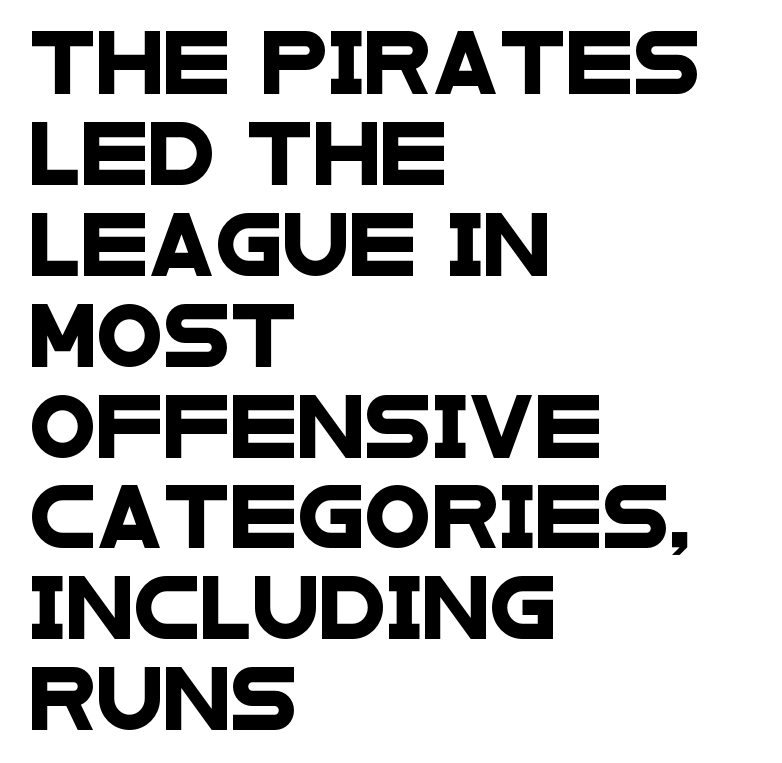
Q: Is the typeface a serif or a sans-serif typeface? A: Sans-serif.
Q: Is the text underlined? A: No.
Q: How is the paragraph aligned? A: Left-aligned.
Q: Is the spacing between letters normal or unusually wide? A: Normal.
Q: Is the spacing between lines tight, normal or loose? A: Normal.
Q: Width (condensed, normal, or wide)? A: Wide.
Q: Stroke contrast? A: Low.
Q: x-height? A: Large.
Q: Monospaced? A: No.
